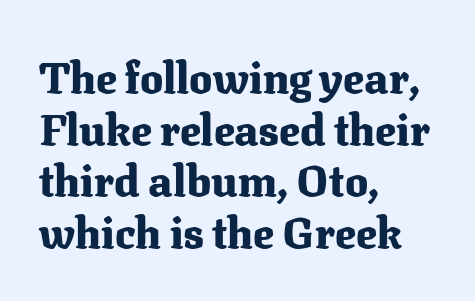
The letters stand upright; this is a roman face. Letters rest on an invisible, unmarked baseline. Is this a fixed-width face? No — the glyphs have proportional, varying widths. What weight is shown? A full bold with thick strokes. Check where the strokes stop: tiny serifs finish them off.
